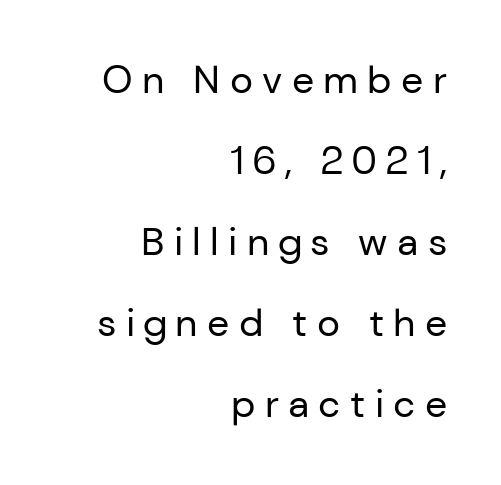
The image shows 39 px regular-weight sans-serif type, upright; set right-aligned, loose line spacing (2.08x), unusually wide letter spacing (+0.24 em), not underlined; low stroke contrast and a medium x-height.
